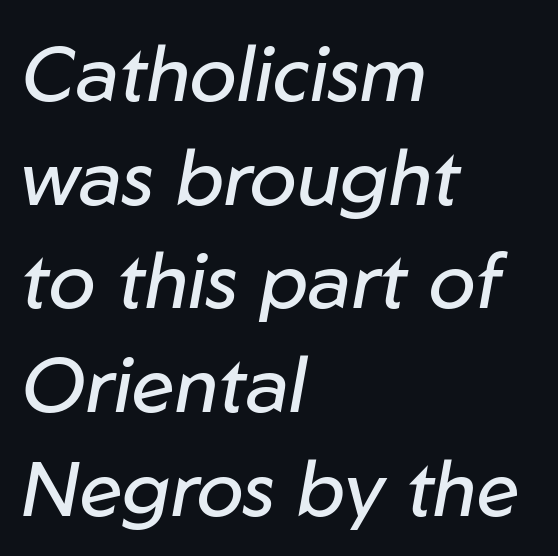
{"italic": "yes", "lean": "right", "slant_degrees": 10, "bold": "no", "weight": "regular", "width": "normal", "stroke_contrast": "low", "x_height": "medium", "monospaced": "no", "underline": "no", "align": "left", "line_spacing": "normal", "line_spacing_ratio": 1.33, "letter_spacing": "normal", "letter_spacing_em": 0.0, "glyph_px": 78}
